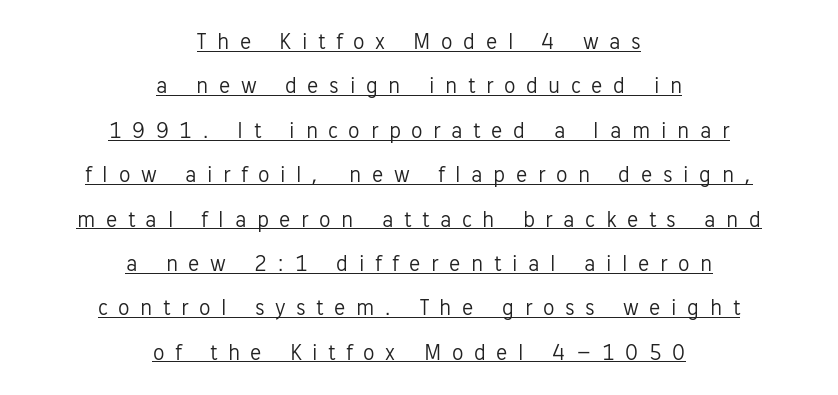
{"italic": "no", "bold": "no", "underline": "yes", "align": "center", "line_spacing": "loose", "line_spacing_ratio": 1.93, "letter_spacing": "wide", "letter_spacing_em": 0.46, "glyph_px": 23}
